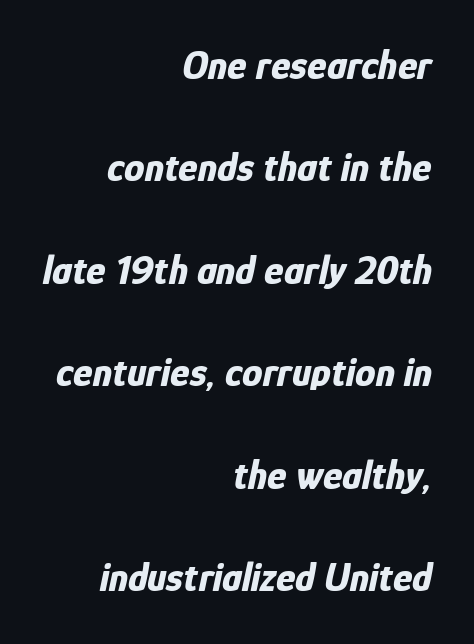
{"italic": "yes", "lean": "right", "slant_degrees": 12, "bold": "yes", "weight": "bold", "width": "condensed", "stroke_contrast": "low", "x_height": "medium", "monospaced": "no", "underline": "no", "align": "right", "line_spacing": "loose", "line_spacing_ratio": 2.5, "letter_spacing": "normal", "letter_spacing_em": 0.0, "glyph_px": 41}
